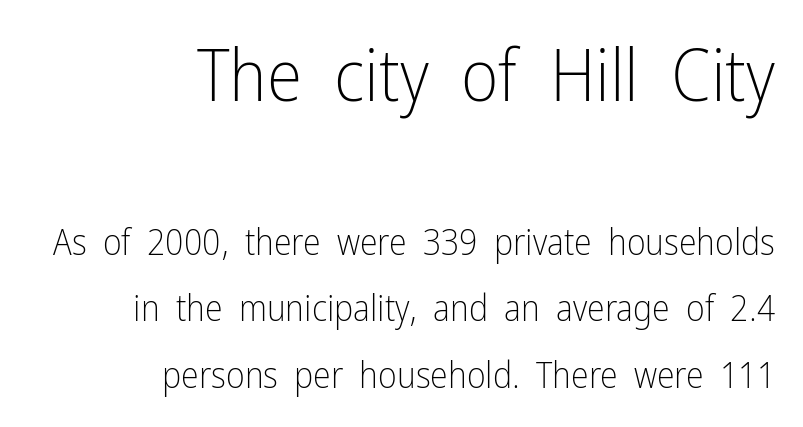
Q: Is the text bold? A: No.
Q: Is the text italic (slanted)? A: No, it is upright.
Q: Is the typeface a serif or a sans-serif typeface? A: Sans-serif.
Q: Is the text underlined? A: No.
Q: How is the paragraph aligned? A: Right-aligned.
Q: Is the spacing between letters normal or unusually wide? A: Normal.
Q: Which block of text is set in a larger size, the first (top) or the second (bottom)? A: The first (top) one.
Q: Width (condensed, normal, or wide)? A: Condensed.
Q: Stroke contrast? A: Low.
Q: x-height? A: Medium.
Q: Monospaced? A: No.
